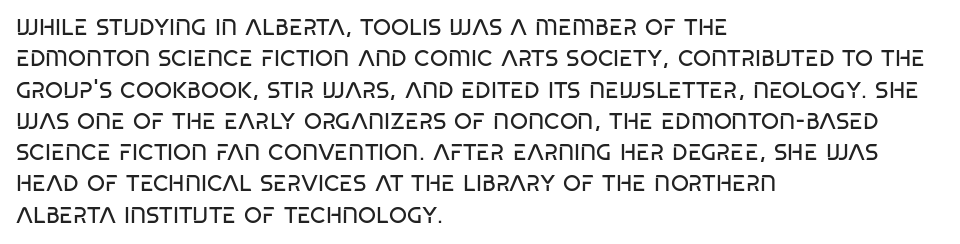
The image shows 23 px text type, upright; set left-aligned, normal line spacing (1.36x), normal letter spacing, not underlined.
